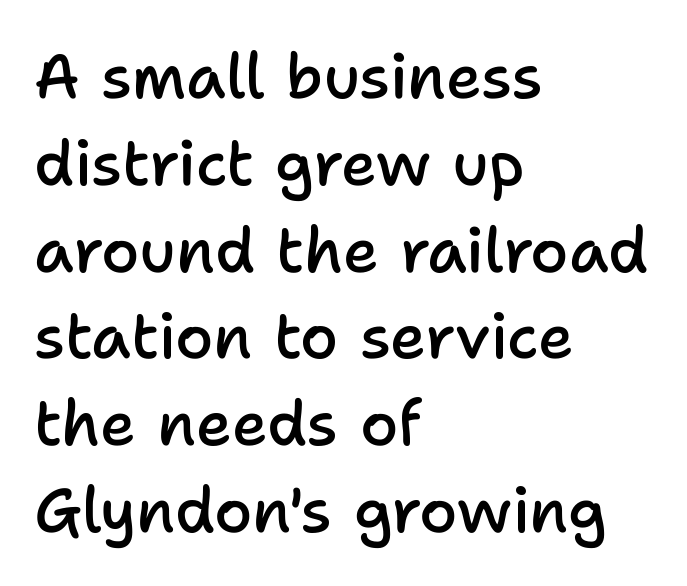
{"serif": "no", "italic": "no", "bold": "semi", "weight": "semibold", "width": "normal", "stroke_contrast": "low", "x_height": "medium", "monospaced": "no", "underline": "no", "align": "left", "line_spacing": "normal", "line_spacing_ratio": 1.4, "letter_spacing": "normal", "letter_spacing_em": 0.0, "glyph_px": 62}
